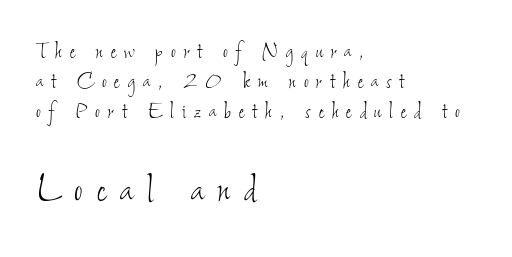
The compositor pushed each line to the left boundary. Caption: face not bold, strokes unweighted. The later block is typeset at a bigger size than the earlier block. Underline: absent.
